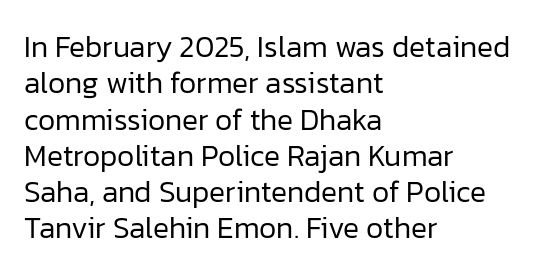
{"serif": "no", "italic": "no", "bold": "no", "weight": "regular", "width": "normal", "stroke_contrast": "low", "x_height": "medium", "monospaced": "no", "underline": "no", "align": "left", "line_spacing_ratio": 1.21, "letter_spacing": "normal", "letter_spacing_em": 0.0, "glyph_px": 30}
